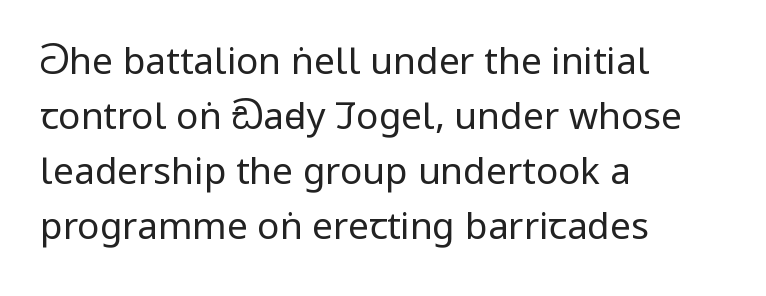
Q: Is the text bold? A: No.
Q: Is the text italic (slanted)? A: No, it is upright.
Q: Is the typeface a serif or a sans-serif typeface? A: Sans-serif.
Q: Is the text underlined? A: No.
Q: How is the paragraph aligned? A: Left-aligned.
Q: Is the spacing between letters normal or unusually wide? A: Normal.
Q: Is the spacing between lines tight, normal or loose? A: Normal.
Q: Width (condensed, normal, or wide)? A: Condensed.
Q: Stroke contrast? A: Low.
Q: x-height? A: Large.
Q: Monospaced? A: No.
